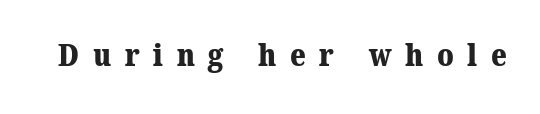
{"serif": "yes", "bold": "yes", "weight": "heavy", "width": "normal", "stroke_contrast": "medium", "x_height": "medium", "monospaced": "no", "underline": "no", "letter_spacing": "wide", "letter_spacing_em": 0.45, "glyph_px": 30}
